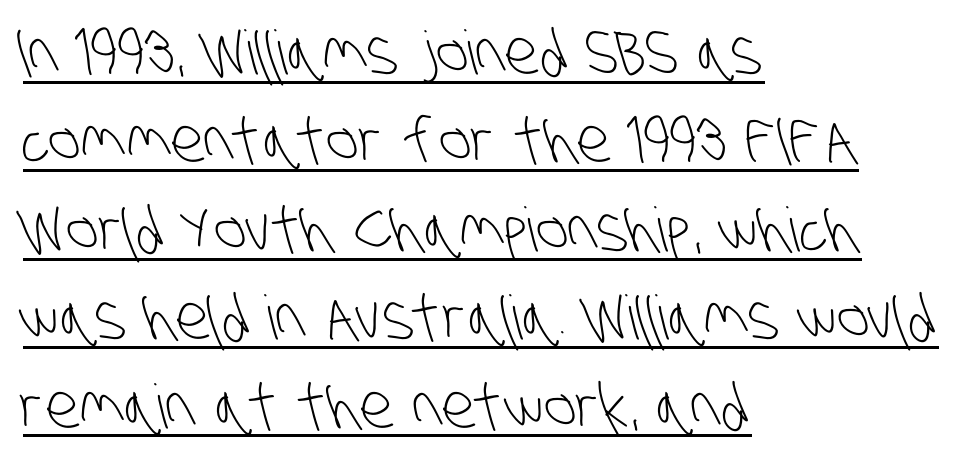
Q: Is the text bold? A: No.
Q: Is the typeface a serif or a sans-serif typeface? A: Sans-serif.
Q: Is the text underlined? A: Yes.
Q: How is the paragraph aligned? A: Left-aligned.
Q: Is the spacing between letters normal or unusually wide? A: Normal.
Q: Is the spacing between lines tight, normal or loose? A: Normal.
Q: Width (condensed, normal, or wide)? A: Condensed.
Q: Stroke contrast? A: Low.
Q: x-height? A: Large.
Q: Monospaced? A: No.
